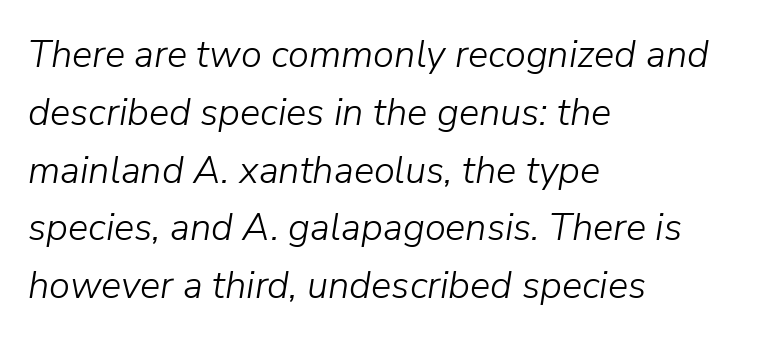
Q: Is the text bold? A: No.
Q: Is the text italic (slanted)? A: Yes, it leans right by about 9 degrees.
Q: Is the text underlined? A: No.
Q: How is the paragraph aligned? A: Left-aligned.
Q: Is the spacing between letters normal or unusually wide? A: Normal.
Q: Is the spacing between lines tight, normal or loose? A: Normal.
Q: Width (condensed, normal, or wide)? A: Normal.
Q: Stroke contrast? A: Low.
Q: x-height? A: Medium.
Q: Monospaced? A: No.
